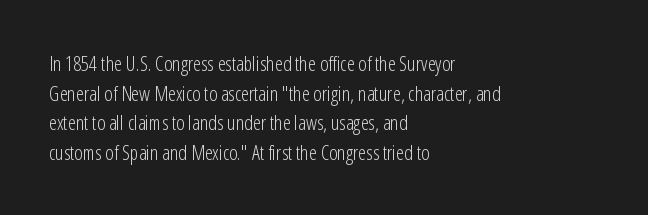
Q: Is the text bold? A: No.
Q: Is the text italic (slanted)? A: No, it is upright.
Q: Is the text underlined? A: No.
Q: How is the paragraph aligned? A: Left-aligned.
Q: Is the spacing between letters normal or unusually wide? A: Normal.
Q: Is the spacing between lines tight, normal or loose? A: Normal.
